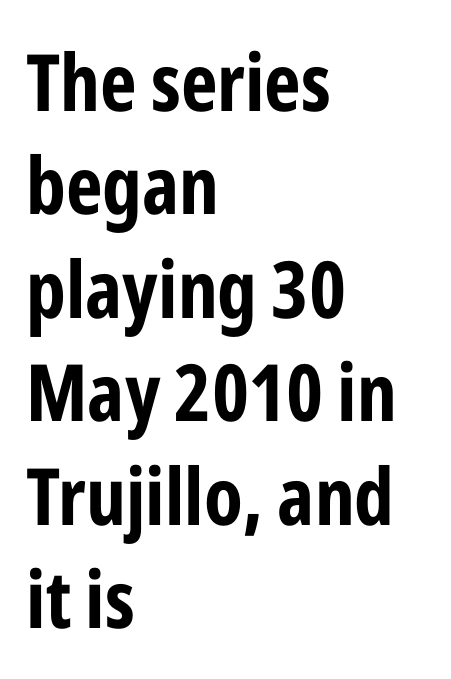
{"serif": "no", "italic": "no", "bold": "yes", "weight": "bold", "width": "condensed", "stroke_contrast": "low", "x_height": "medium", "monospaced": "no", "underline": "no", "align": "left", "line_spacing": "normal", "line_spacing_ratio": 1.31, "letter_spacing": "normal", "letter_spacing_em": 0.0, "glyph_px": 79}
